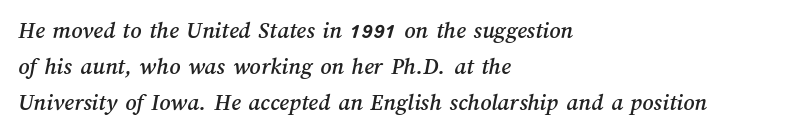
Q: Is the text underlined? A: No.
Q: How is the paragraph aligned? A: Left-aligned.
Q: Is the spacing between letters normal or unusually wide? A: Normal.
Q: Is the spacing between lines tight, normal or loose? A: Normal.
